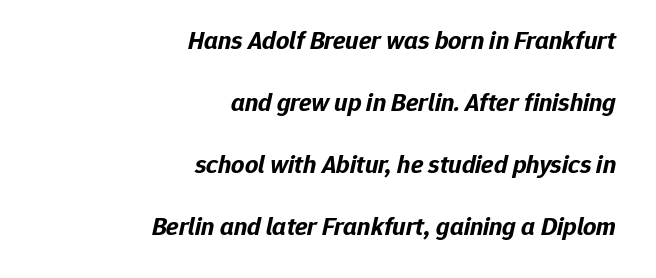
The image shows 26 px bold type, italic (leaning right); set right-aligned, loose line spacing (2.38x), normal letter spacing, not underlined.
